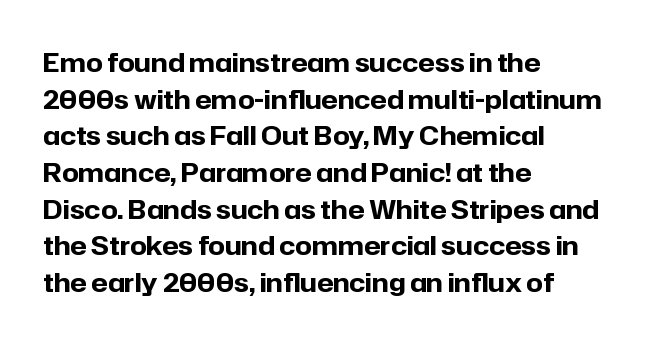
Caption: multi-line text, flush left, ragged right. Look at the tracking — it's just the regular setting, nothing added. Upright lettering throughout. The passage shown is emphatically bold. The passage shown is not underscored anywhere.
